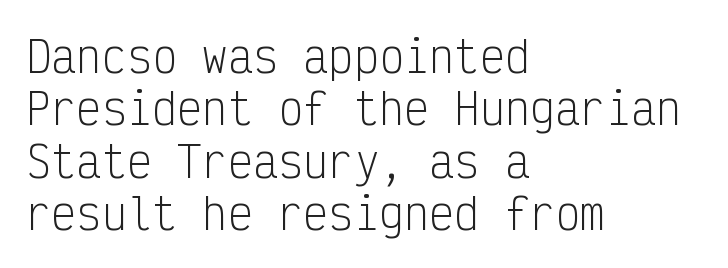
The image shows 42 px light, condensed sans-serif type, upright, monospaced; set left-aligned, normal line spacing (1.25x), normal letter spacing, not underlined; low stroke contrast and a medium x-height.
